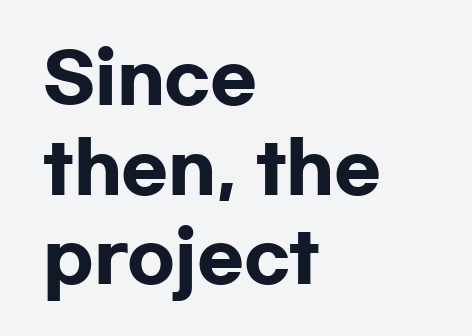
The image shows 69 px heavy, wide sans-serif type, upright; set left-aligned, normal line spacing (1.3x), normal letter spacing, not underlined; low stroke contrast and a medium x-height.
